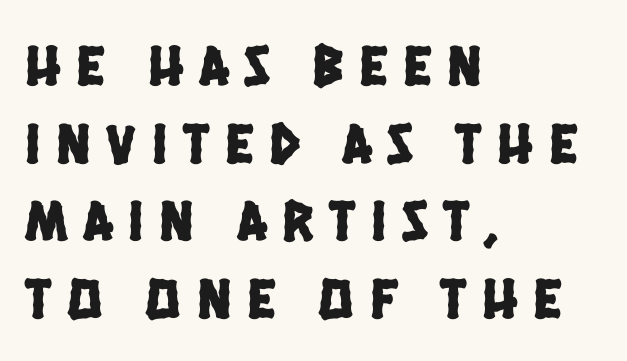
Q: Is the typeface a serif or a sans-serif typeface? A: Sans-serif.
Q: Is the text underlined? A: No.
Q: How is the paragraph aligned? A: Left-aligned.
Q: Is the spacing between letters normal or unusually wide? A: Unusually wide.
Q: Is the spacing between lines tight, normal or loose? A: Normal.
Q: Width (condensed, normal, or wide)? A: Condensed.
Q: Stroke contrast? A: Low.
Q: x-height? A: Large.
Q: Monospaced? A: No.
